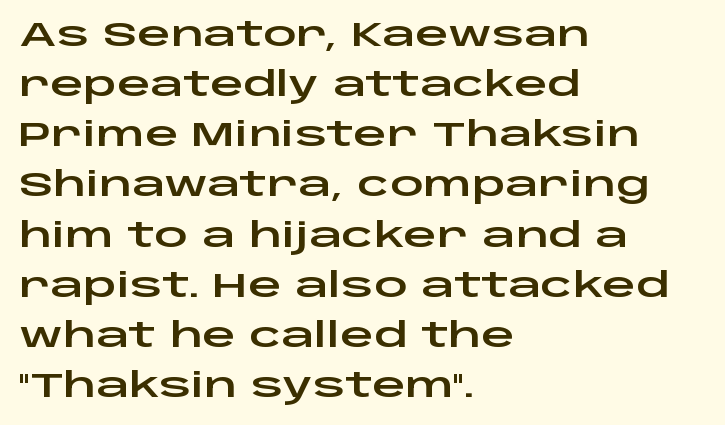
Rendered with straight, roman letterforms. The text was rendered using a sans face with plain stroke endings. Glance below the letters and you will spot only blank space. Each new line begins a customary step beneath the previous one. One-word summary of the alignment: left. Think of a printed novel: that variable character pitch is what you see here.
